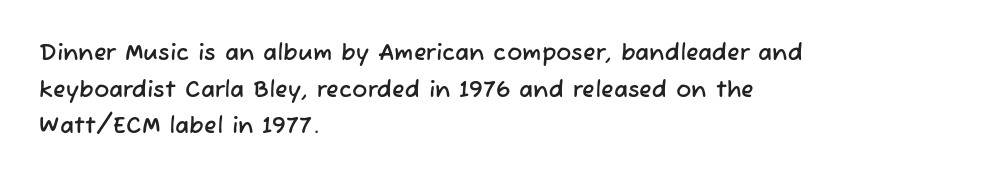
{"underline": "no", "align": "left", "line_spacing": "normal", "line_spacing_ratio": 1.59, "letter_spacing": "normal", "letter_spacing_em": 0.0, "glyph_px": 23}
